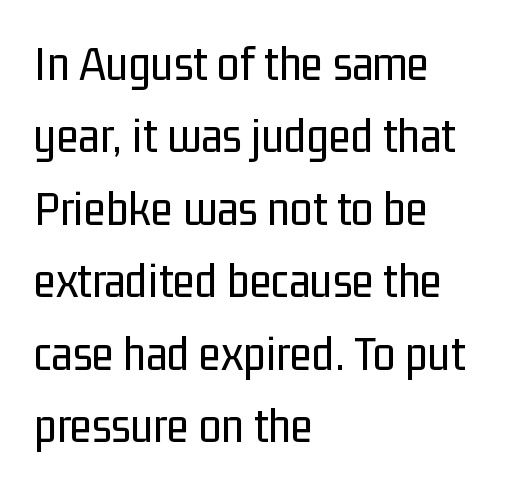
The image shows 51 px regular-weight, condensed sans-serif type, upright; set left-aligned, normal line spacing (1.42x), normal letter spacing, not underlined; low stroke contrast and a medium x-height.
